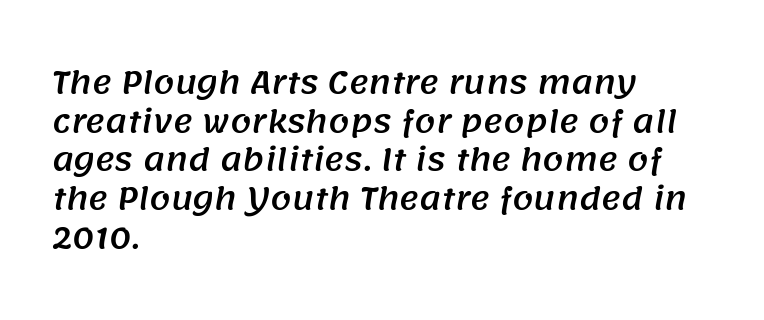
Q: Is the typeface a serif or a sans-serif typeface? A: Sans-serif.
Q: Is the text underlined? A: No.
Q: How is the paragraph aligned? A: Left-aligned.
Q: Is the spacing between letters normal or unusually wide? A: Normal.
Q: Is the spacing between lines tight, normal or loose? A: Normal.
Q: Width (condensed, normal, or wide)? A: Normal.
Q: Stroke contrast? A: Medium.
Q: x-height? A: Large.
Q: Monospaced? A: No.
